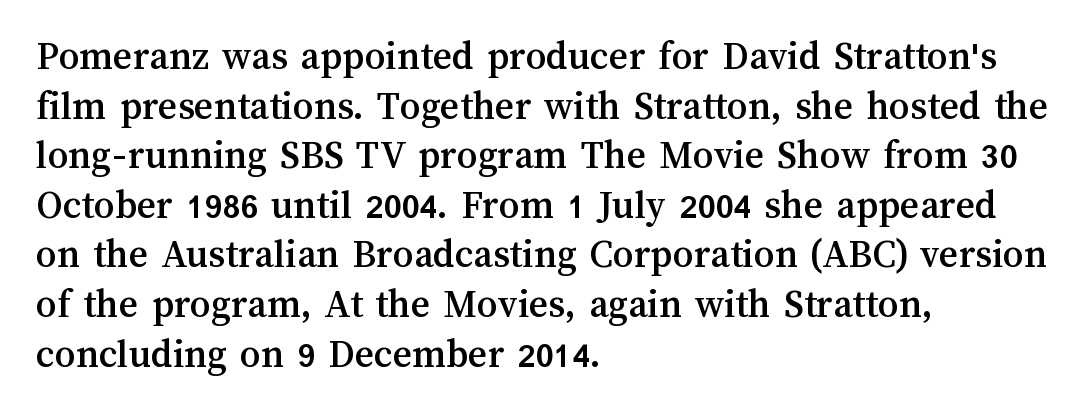
{"italic": "no", "width": "normal", "stroke_contrast": "medium", "x_height": "medium", "monospaced": "no", "underline": "no", "align": "left", "line_spacing_ratio": 1.21, "letter_spacing": "normal", "letter_spacing_em": 0.0, "glyph_px": 41}
